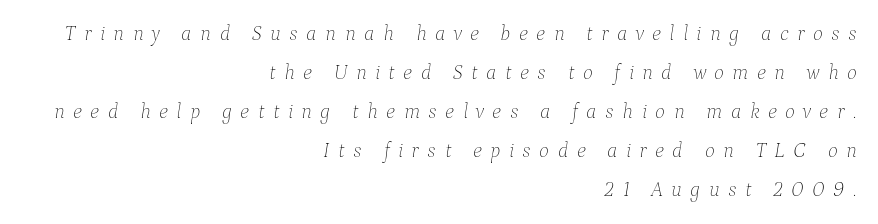
{"italic": "yes", "lean": "right", "slant_degrees": 9, "bold": "no", "underline": "no", "align": "right", "line_spacing_ratio": 1.86, "letter_spacing": "wide", "letter_spacing_em": 0.4, "glyph_px": 21}
